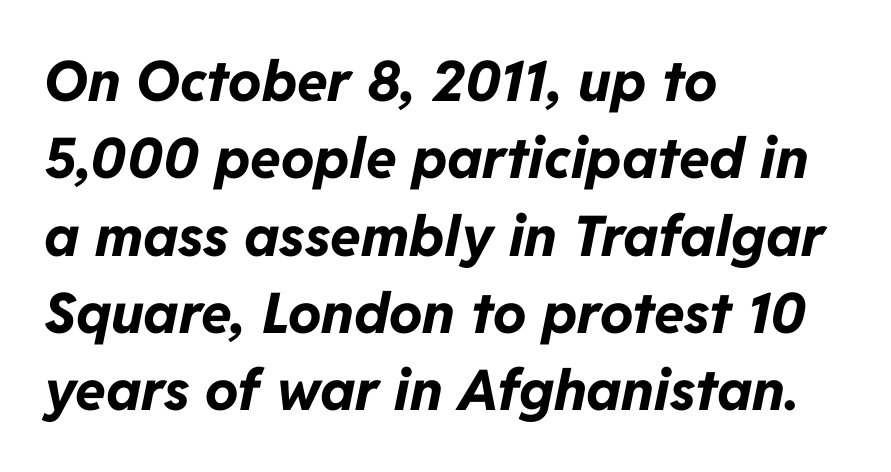
{"italic": "yes", "lean": "right", "slant_degrees": 11, "bold": "yes", "weight": "bold", "width": "normal", "stroke_contrast": "low", "x_height": "medium", "monospaced": "no", "underline": "no", "align": "left", "line_spacing": "normal", "line_spacing_ratio": 1.38, "letter_spacing": "normal", "letter_spacing_em": 0.0, "glyph_px": 56}
